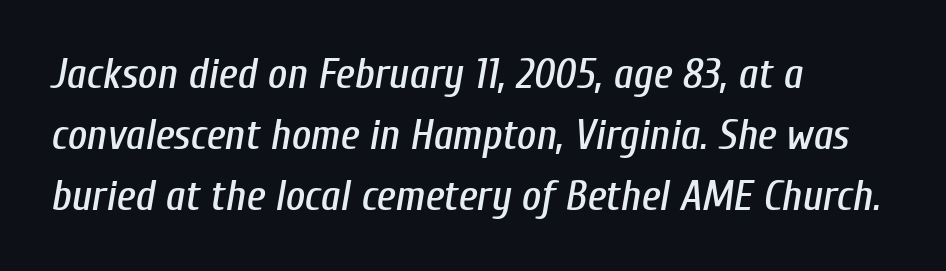
The image shows 42 px condensed type, italic (leaning right); set left-aligned, normal line spacing (1.45x), normal letter spacing, not underlined; low stroke contrast and a medium x-height.
